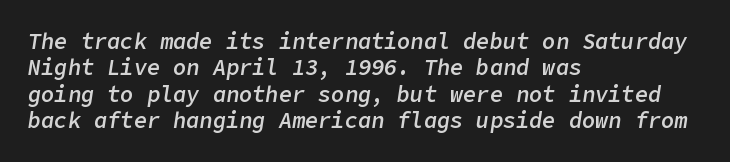
{"italic": "yes", "lean": "right", "slant_degrees": 9, "bold": "semi", "underline": "no", "align": "left", "line_spacing_ratio": 1.2, "letter_spacing": "normal", "letter_spacing_em": 0.0, "glyph_px": 22}
